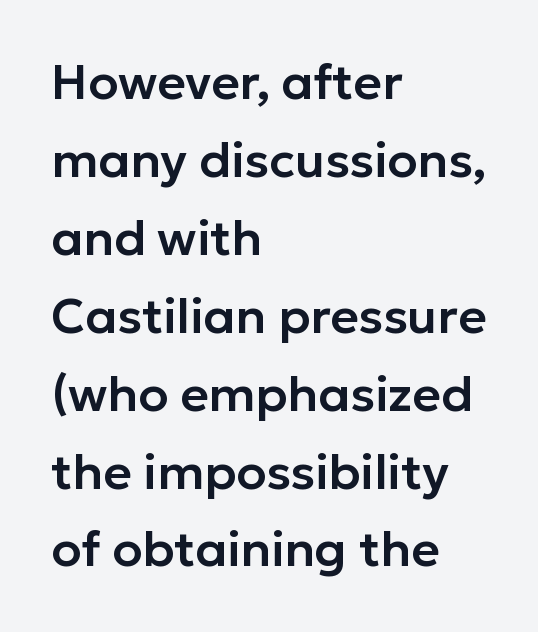
Q: Is the text italic (slanted)? A: No, it is upright.
Q: Is the typeface a serif or a sans-serif typeface? A: Sans-serif.
Q: Is the text underlined? A: No.
Q: How is the paragraph aligned? A: Left-aligned.
Q: Is the spacing between letters normal or unusually wide? A: Normal.
Q: Is the spacing between lines tight, normal or loose? A: Normal.
Q: Width (condensed, normal, or wide)? A: Normal.
Q: Stroke contrast? A: Low.
Q: x-height? A: Medium.
Q: Monospaced? A: No.
